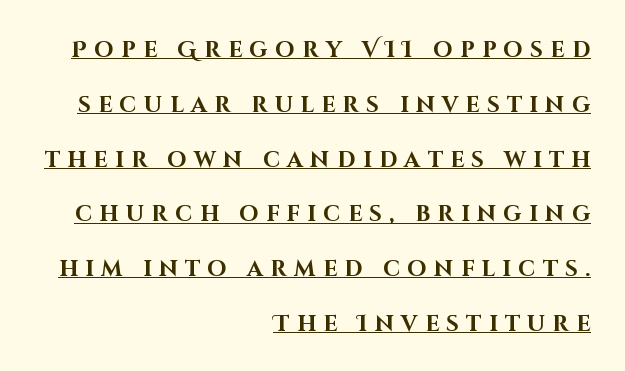
The setting favours the right margin, as signatures and pull-quotes sometimes do. Honestly, the underline is the first thing you notice here. Pretty heavy lettering here — definitely bold. The lettering stays uniformly vertical, giving the passage a roman look.
